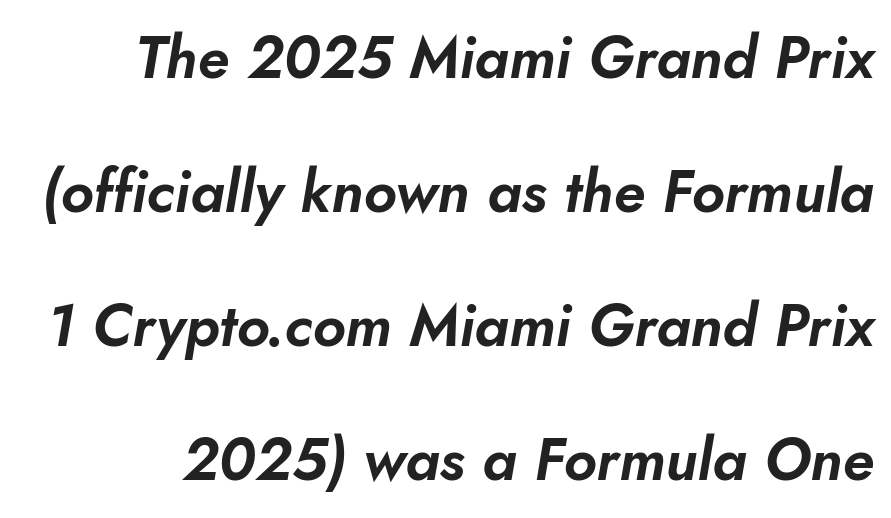
Q: Is the text italic (slanted)? A: Yes, it leans right by about 10 degrees.
Q: Is the text underlined? A: No.
Q: Is the spacing between letters normal or unusually wide? A: Normal.
Q: Is the spacing between lines tight, normal or loose? A: Loose.
Q: Width (condensed, normal, or wide)? A: Normal.
Q: Stroke contrast? A: Low.
Q: x-height? A: Small.
Q: Monospaced? A: No.
